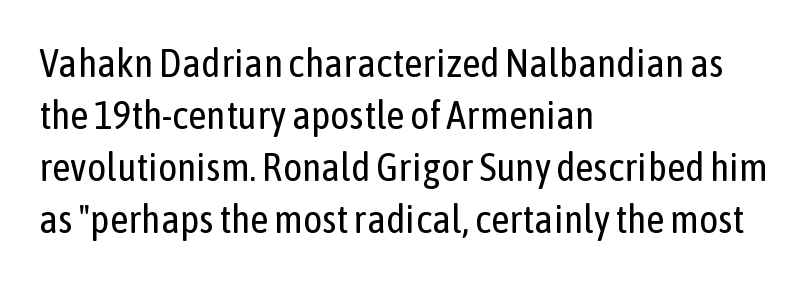
Q: Is the text bold? A: No.
Q: Is the text italic (slanted)? A: No, it is upright.
Q: Is the typeface a serif or a sans-serif typeface? A: Sans-serif.
Q: Is the text underlined? A: No.
Q: How is the paragraph aligned? A: Left-aligned.
Q: Is the spacing between letters normal or unusually wide? A: Normal.
Q: Is the spacing between lines tight, normal or loose? A: Normal.
Q: Width (condensed, normal, or wide)? A: Condensed.
Q: Stroke contrast? A: Low.
Q: x-height? A: Medium.
Q: Monospaced? A: No.
